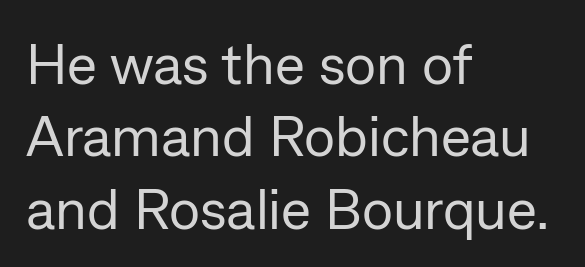
The image shows 57 px regular-weight sans-serif type, upright; set left-aligned, normal line spacing (1.27x), normal letter spacing, not underlined; low stroke contrast and a medium x-height.
